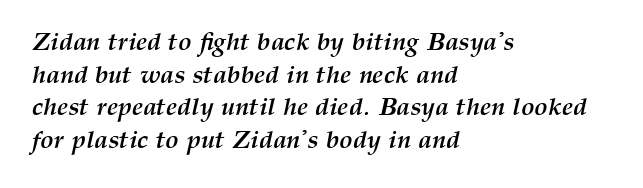
Q: Is the text bold? A: Yes.
Q: Is the text italic (slanted)? A: Yes, it leans right by about 12 degrees.
Q: Is the text underlined? A: No.
Q: How is the paragraph aligned? A: Left-aligned.
Q: Is the spacing between letters normal or unusually wide? A: Normal.
Q: Is the spacing between lines tight, normal or loose? A: Normal.
